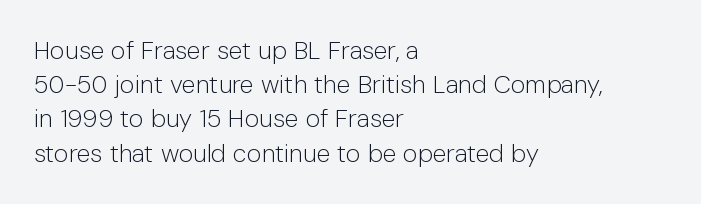
The image shows 25 px text type, upright; set left-aligned, normal line spacing (1.37x), normal letter spacing, not underlined.
